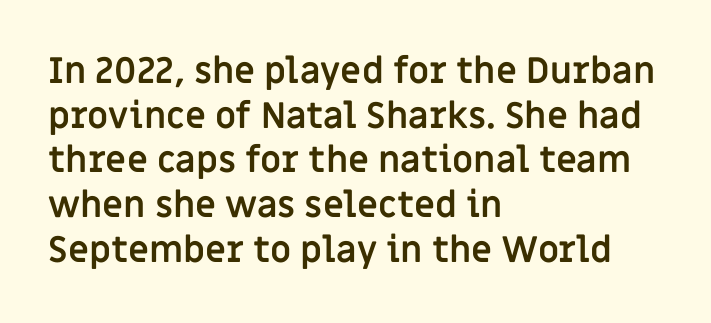
Q: Is the text bold? A: Yes.
Q: Is the text italic (slanted)? A: No, it is upright.
Q: Is the typeface a serif or a sans-serif typeface? A: Sans-serif.
Q: Is the text underlined? A: No.
Q: How is the paragraph aligned? A: Left-aligned.
Q: Is the spacing between letters normal or unusually wide? A: Normal.
Q: Width (condensed, normal, or wide)? A: Normal.
Q: Stroke contrast? A: Low.
Q: x-height? A: Large.
Q: Monospaced? A: No.
